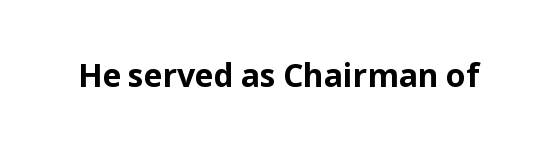
Do the characters align in a grid? No, the font is proportional. The strokes are fattened all the way to bold. The specimen omits any rule beneath the text block's lines. Words appear dense and cohesive because spacing is normal.
